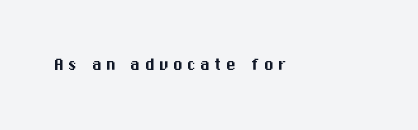
The area under the type is left untouched. Posture: upright roman. In terms of letterspacing, this is a distinctly airy, spread setting.
